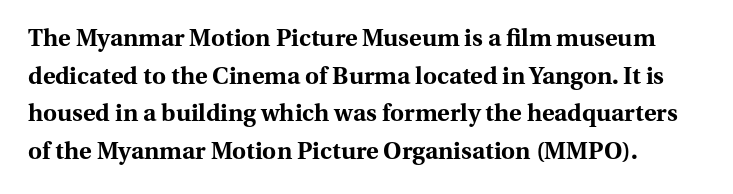
{"italic": "no", "bold": "yes", "underline": "no", "line_spacing": "normal", "line_spacing_ratio": 1.57, "letter_spacing": "normal", "letter_spacing_em": 0.0, "glyph_px": 24}
